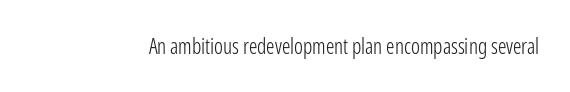
The image shows 21 px text type, upright; set normal letter spacing, not underlined.
